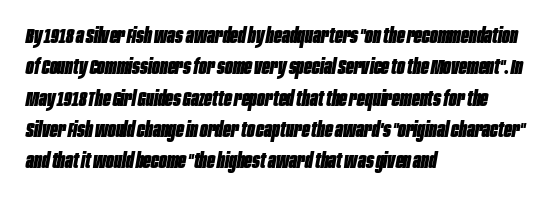
{"italic": "yes", "lean": "right", "slant_degrees": 10, "bold": "yes", "underline": "no", "align": "left", "line_spacing": "normal", "line_spacing_ratio": 1.49, "letter_spacing": "normal", "letter_spacing_em": 0.0, "glyph_px": 21}
